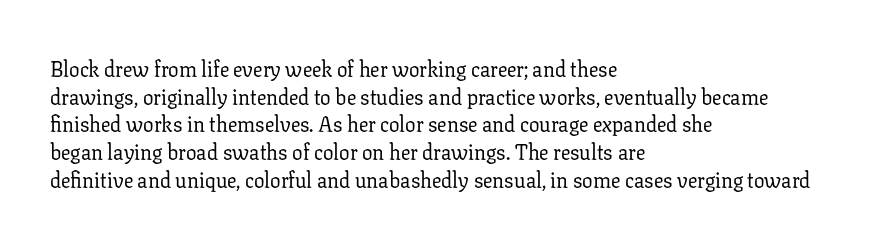
Q: Is the text bold? A: No.
Q: Is the text italic (slanted)? A: No, it is upright.
Q: Is the text underlined? A: No.
Q: How is the paragraph aligned? A: Left-aligned.
Q: Is the spacing between letters normal or unusually wide? A: Normal.
Q: Is the spacing between lines tight, normal or loose? A: Normal.
